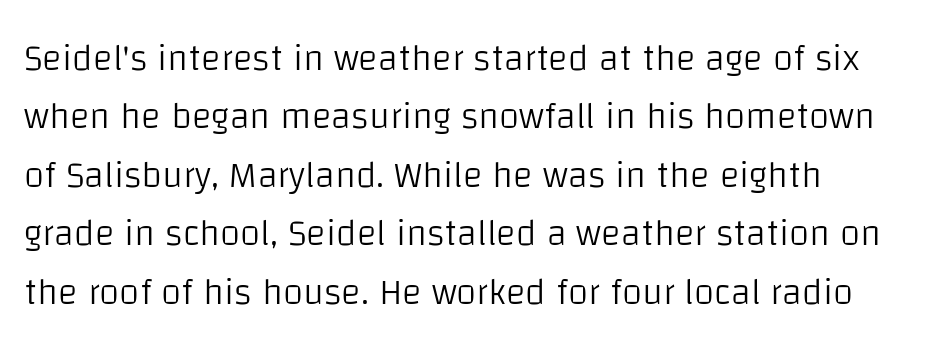
Q: Is the text bold? A: No.
Q: Is the text italic (slanted)? A: No, it is upright.
Q: Is the typeface a serif or a sans-serif typeface? A: Sans-serif.
Q: Is the text underlined? A: No.
Q: How is the paragraph aligned? A: Left-aligned.
Q: Is the spacing between letters normal or unusually wide? A: Normal.
Q: Is the spacing between lines tight, normal or loose? A: Normal.
Q: Width (condensed, normal, or wide)? A: Normal.
Q: Stroke contrast? A: Low.
Q: x-height? A: Large.
Q: Monospaced? A: No.
